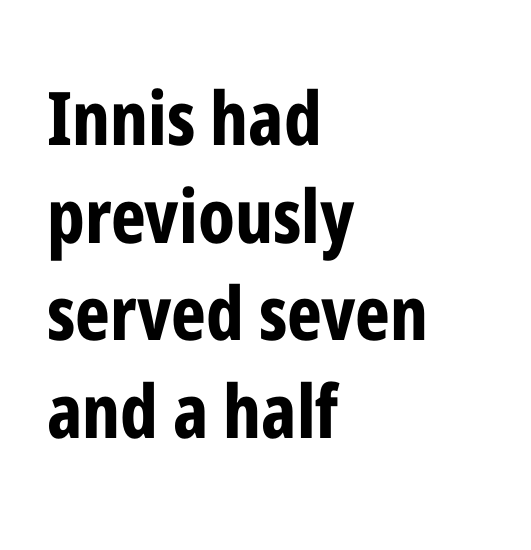
Q: Is the text bold? A: Yes.
Q: Is the text italic (slanted)? A: No, it is upright.
Q: Is the typeface a serif or a sans-serif typeface? A: Sans-serif.
Q: Is the text underlined? A: No.
Q: How is the paragraph aligned? A: Left-aligned.
Q: Is the spacing between letters normal or unusually wide? A: Normal.
Q: Is the spacing between lines tight, normal or loose? A: Normal.
Q: Width (condensed, normal, or wide)? A: Condensed.
Q: Stroke contrast? A: Low.
Q: x-height? A: Medium.
Q: Monospaced? A: No.
